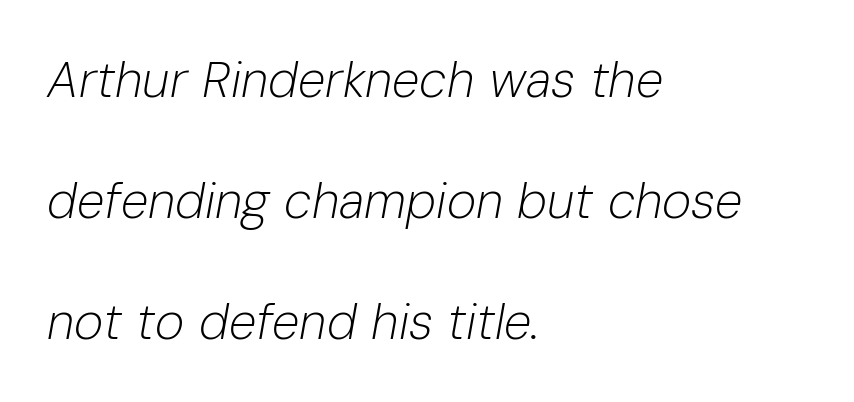
{"italic": "yes", "lean": "right", "slant_degrees": 10, "bold": "no", "weight": "light", "width": "normal", "stroke_contrast": "low", "x_height": "medium", "monospaced": "no", "underline": "no", "align": "left", "line_spacing": "loose", "line_spacing_ratio": 2.42, "letter_spacing": "normal", "letter_spacing_em": 0.0, "glyph_px": 50}
